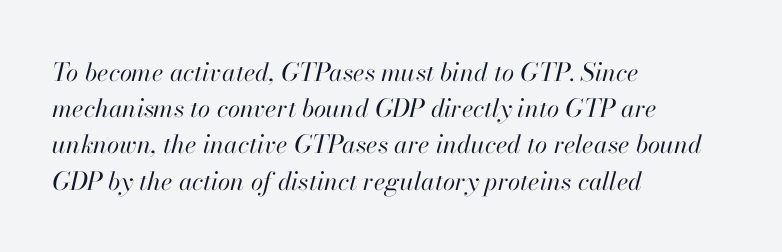
Q: Is the text bold? A: No.
Q: Is the text italic (slanted)? A: Yes, it leans right by about 13 degrees.
Q: Is the text underlined? A: No.
Q: How is the paragraph aligned? A: Left-aligned.
Q: Is the spacing between letters normal or unusually wide? A: Normal.
Q: Is the spacing between lines tight, normal or loose? A: Normal.
